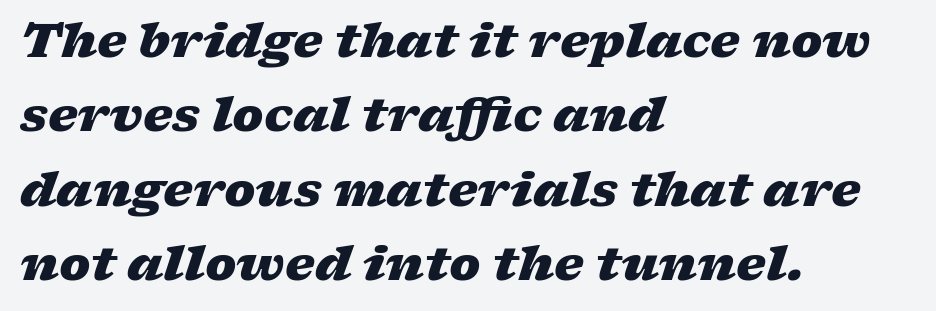
Q: Is the text bold? A: Yes.
Q: Is the text italic (slanted)? A: Yes, it leans right by about 17 degrees.
Q: Is the text underlined? A: No.
Q: How is the paragraph aligned? A: Left-aligned.
Q: Is the spacing between letters normal or unusually wide? A: Normal.
Q: Is the spacing between lines tight, normal or loose? A: Normal.
Q: Width (condensed, normal, or wide)? A: Wide.
Q: Stroke contrast? A: Low.
Q: x-height? A: Medium.
Q: Monospaced? A: No.
